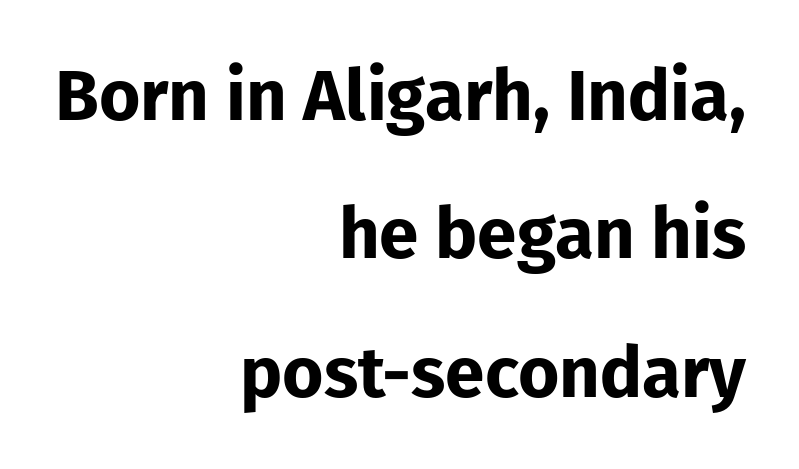
This sample trades compactness for vertical openness between lines. The characters display no serif detailing; their extremities are plain. Descender tails drop into unmarked territory. Bold? Absolutely — the strokes are thick and heavy. The rendering keeps characters at their native spacing.
